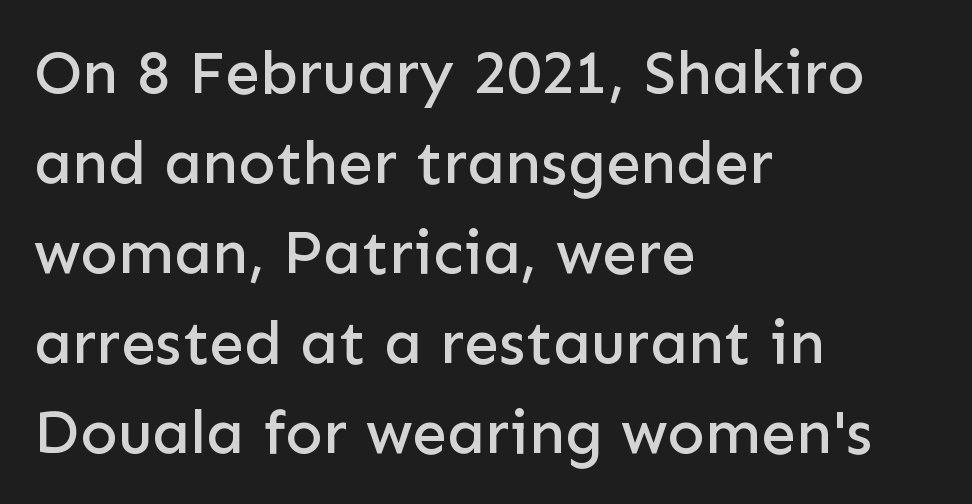
The image shows 62 px sans-serif type, upright; set left-aligned, normal line spacing (1.45x), normal letter spacing, not underlined; low stroke contrast and a medium x-height.
